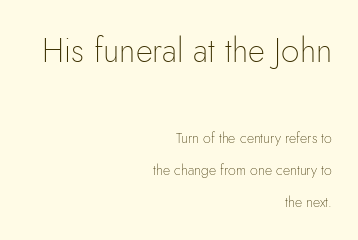
Q: Is the text bold? A: No.
Q: Is the text italic (slanted)? A: No, it is upright.
Q: Is the typeface a serif or a sans-serif typeface? A: Sans-serif.
Q: Is the text underlined? A: No.
Q: How is the paragraph aligned? A: Right-aligned.
Q: Is the spacing between letters normal or unusually wide? A: Normal.
Q: Is the spacing between lines tight, normal or loose? A: Loose.
Q: Which block of text is set in a larger size, the first (top) or the second (bottom)? A: The first (top) one.
Q: Width (condensed, normal, or wide)? A: Normal.
Q: Stroke contrast? A: Low.
Q: x-height? A: Small.
Q: Monospaced? A: No.
